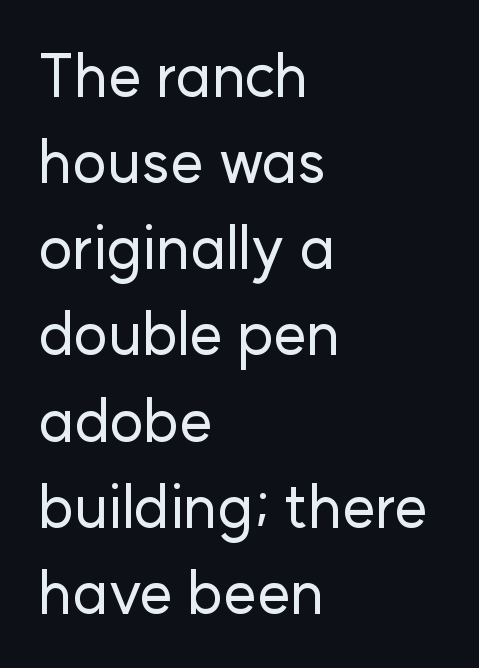
{"serif": "no", "italic": "no", "width": "normal", "stroke_contrast": "low", "x_height": "medium", "monospaced": "no", "underline": "no", "align": "left", "line_spacing": "normal", "line_spacing_ratio": 1.46, "letter_spacing": "normal", "letter_spacing_em": 0.0, "glyph_px": 59}
